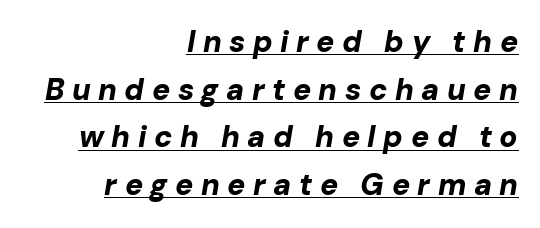
Q: Is the text bold? A: Yes.
Q: Is the text italic (slanted)? A: Yes, it leans right by about 10 degrees.
Q: Is the text underlined? A: Yes.
Q: How is the paragraph aligned? A: Right-aligned.
Q: Is the spacing between letters normal or unusually wide? A: Unusually wide.
Q: Is the spacing between lines tight, normal or loose? A: Normal.
Q: Width (condensed, normal, or wide)? A: Normal.
Q: Stroke contrast? A: Low.
Q: x-height? A: Medium.
Q: Monospaced? A: No.
